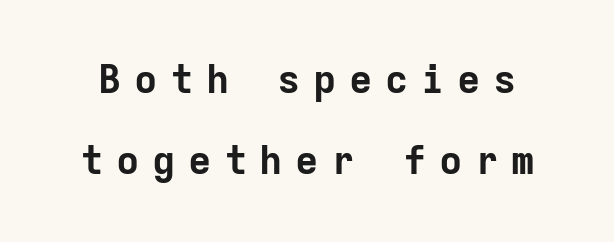
{"serif": "no", "italic": "no", "bold": "yes", "weight": "bold", "width": "normal", "stroke_contrast": "low", "x_height": "medium", "monospaced": "yes", "underline": "no", "line_spacing": "loose", "line_spacing_ratio": 2.08, "letter_spacing": "wide", "letter_spacing_em": 0.32, "glyph_px": 39}
